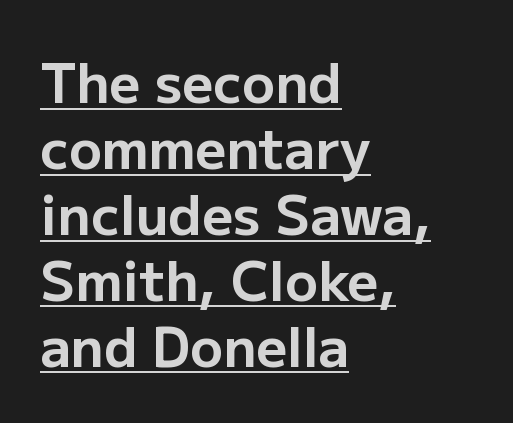
{"serif": "no", "italic": "no", "bold": "yes", "weight": "bold", "width": "normal", "stroke_contrast": "low", "x_height": "medium", "monospaced": "no", "underline": "yes", "align": "left", "line_spacing_ratio": 1.22, "letter_spacing": "normal", "letter_spacing_em": 0.0, "glyph_px": 54}
